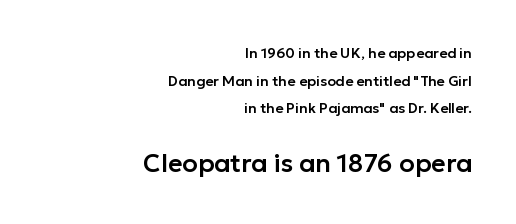
The image shows 25 px text type, upright; set right-aligned, loose line spacing (1.98x), normal letter spacing, not underlined; the second (bottom) block is 1.79x larger.
